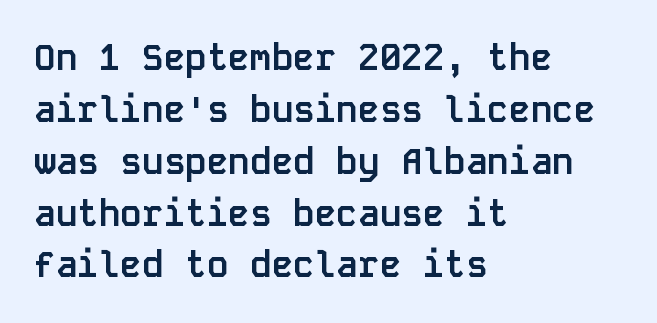
The image shows 36 px semibold sans-serif type, upright, monospaced; set left-aligned, normal line spacing (1.44x), normal letter spacing, not underlined; low stroke contrast and a large x-height.
